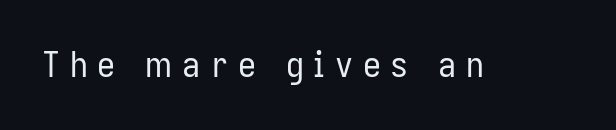
{"serif": "no", "italic": "no", "bold": "no", "weight": "regular", "width": "condensed", "stroke_contrast": "low", "x_height": "medium", "monospaced": "no", "underline": "no", "letter_spacing": "wide", "letter_spacing_em": 0.27, "glyph_px": 36}
